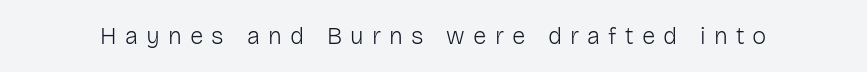
The image shows 24 px text type, upright; set unusually wide letter spacing (+0.34 em), not underlined.
